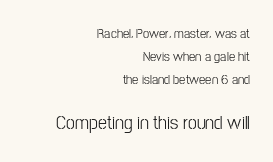
{"italic": "no", "underline": "no", "align": "right", "line_spacing": "normal", "line_spacing_ratio": 1.64, "letter_spacing": "normal", "letter_spacing_em": 0.0, "larger_block": "second", "size_ratio": 1.43, "glyph_px": 20}
